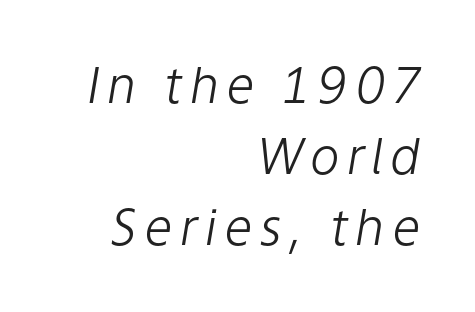
{"italic": "yes", "lean": "right", "slant_degrees": 9, "bold": "no", "weight": "light", "width": "normal", "stroke_contrast": "low", "x_height": "medium", "monospaced": "no", "underline": "no", "align": "right", "line_spacing": "normal", "line_spacing_ratio": 1.42, "glyph_px": 50}
